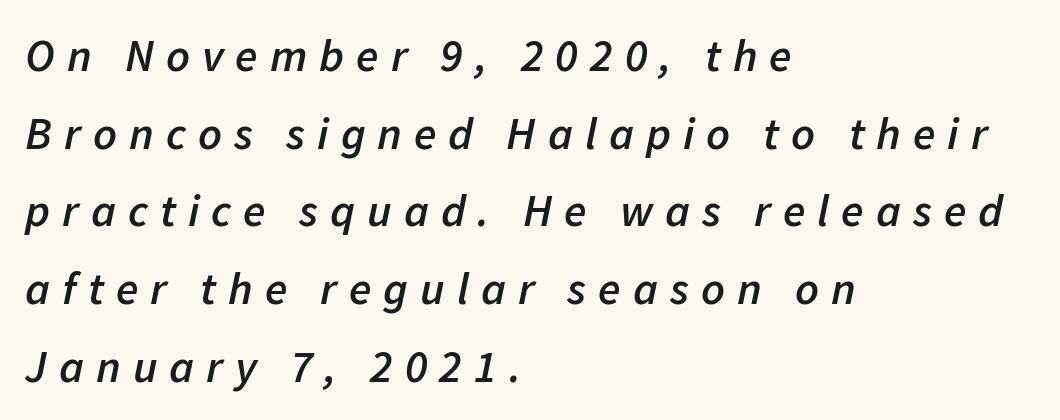
The image shows 46 px semibold type, italic (leaning right); set left-aligned, normal line spacing (1.69x), unusually wide letter spacing (+0.26 em), not underlined; low stroke contrast and a medium x-height.
